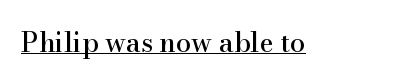
In terms of letterspacing, this is plain default setting. Ascenders rise straight up at ninety degrees. Underline: present.
